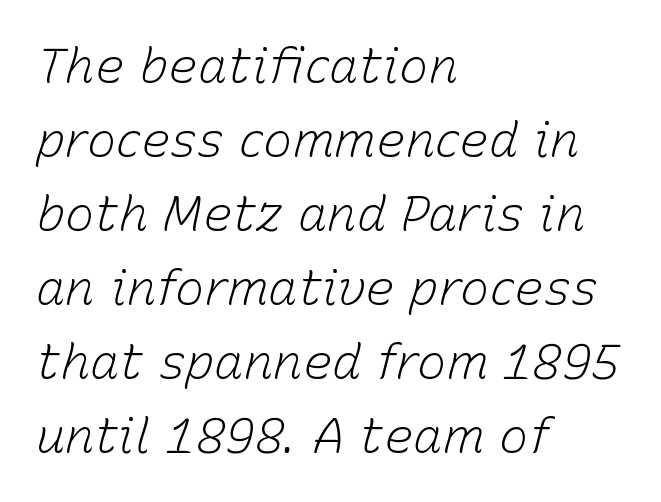
{"italic": "yes", "lean": "right", "slant_degrees": 15, "bold": "no", "weight": "light", "width": "normal", "stroke_contrast": "low", "x_height": "medium", "monospaced": "no", "underline": "no", "align": "left", "line_spacing": "normal", "line_spacing_ratio": 1.51, "letter_spacing": "normal", "letter_spacing_em": 0.0, "glyph_px": 49}
